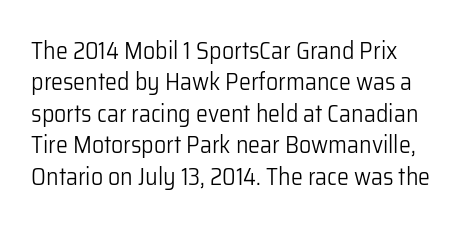
Caption: face not bold, strokes unweighted. The typography opts for an upright posture over an oblique one. Descender tails drop into unmarked territory. The line-height multiplier appears to be the usual default.
